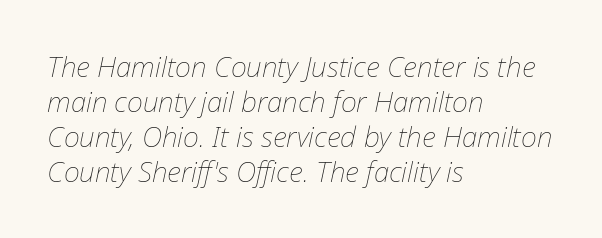
{"italic": "yes", "lean": "right", "slant_degrees": 12, "bold": "no", "weight": "thin", "width": "normal", "stroke_contrast": "low", "x_height": "medium", "monospaced": "no", "underline": "no", "align": "left", "line_spacing": "normal", "line_spacing_ratio": 1.25, "letter_spacing": "normal", "letter_spacing_em": 0.0, "glyph_px": 28}
